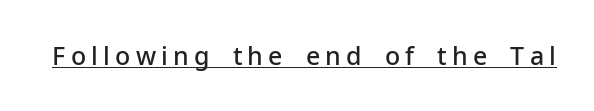
{"italic": "no", "bold": "semi", "underline": "yes", "letter_spacing": "wide", "letter_spacing_em": 0.21, "glyph_px": 25}
